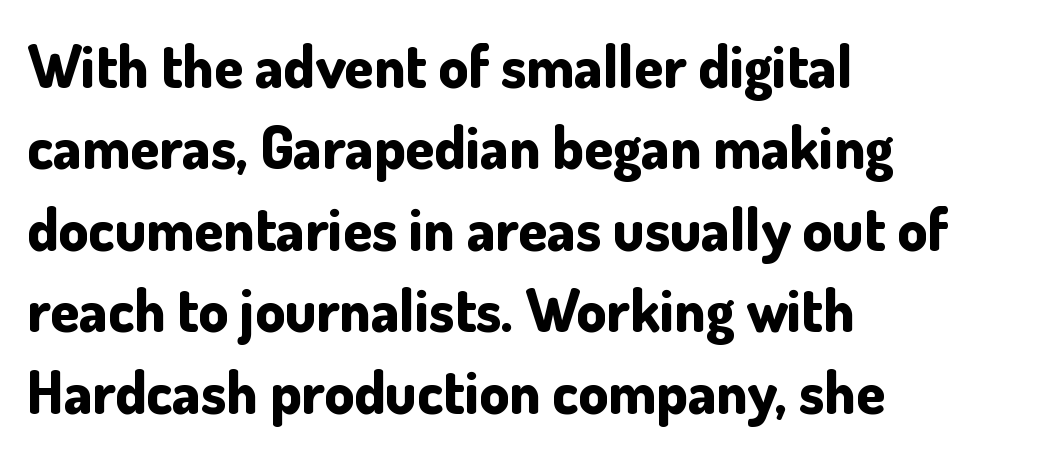
The image shows 59 px bold sans-serif type, upright; set left-aligned, normal line spacing (1.38x), normal letter spacing, not underlined; low stroke contrast and a small x-height.
